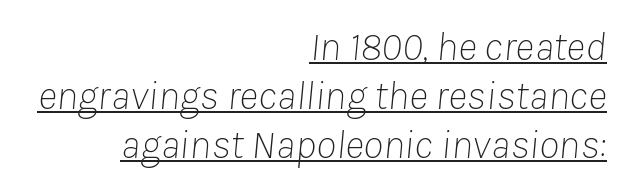
Leftover space on each line is placed entirely before the opening word. Spacing verdict: proportional, widths tailored to each character. Stems and bowls with no extra thickness — not bold. Emphasis is given by a line drawn under the lettering. Looking at the ascenders, they clearly lean.
